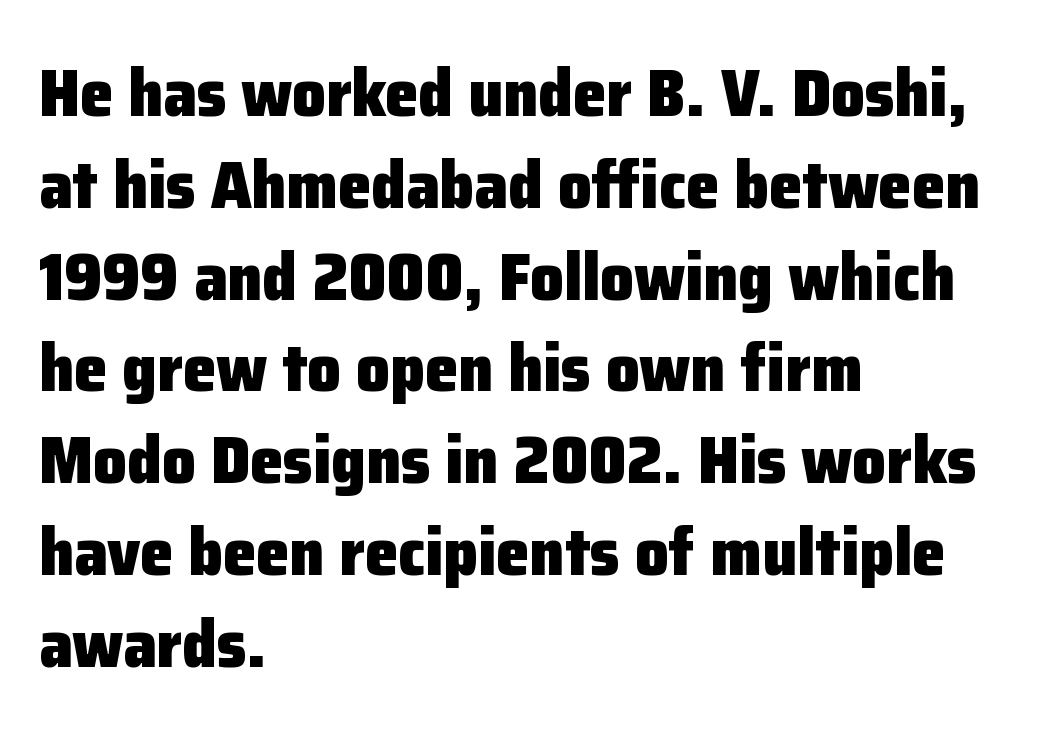
Q: Is the text bold? A: Yes.
Q: Is the text italic (slanted)? A: No, it is upright.
Q: Is the typeface a serif or a sans-serif typeface? A: Sans-serif.
Q: Is the text underlined? A: No.
Q: How is the paragraph aligned? A: Left-aligned.
Q: Is the spacing between letters normal or unusually wide? A: Normal.
Q: Is the spacing between lines tight, normal or loose? A: Normal.
Q: Width (condensed, normal, or wide)? A: Normal.
Q: Stroke contrast? A: Low.
Q: x-height? A: Medium.
Q: Monospaced? A: No.
